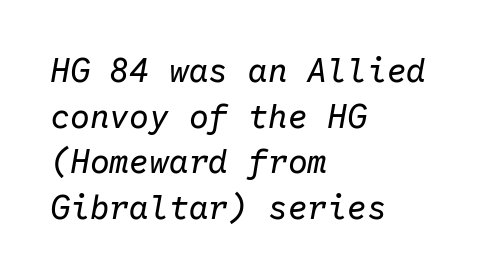
The space between consecutive lines is moderate. The horizontal fit of the characters is conventional and even. Line starts are locked; line ends wander. The font is comparable to plain body text, perhaps lighter. Descender tails drop into unmarked territory.
